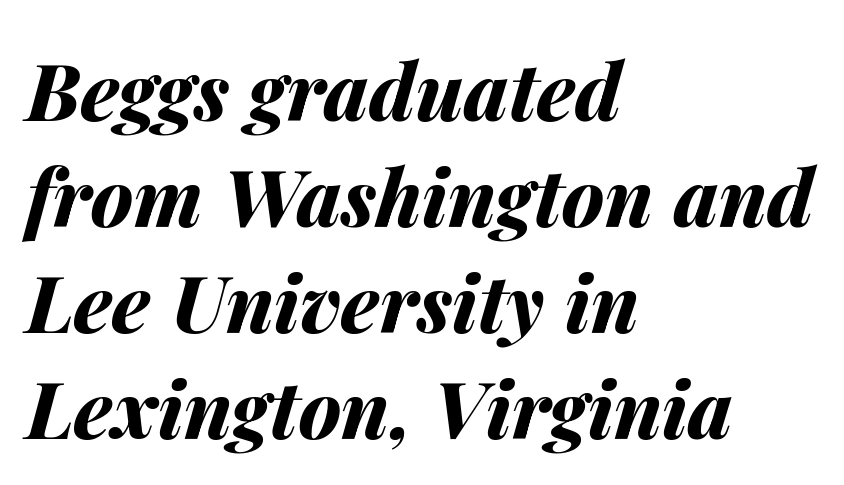
{"italic": "yes", "lean": "right", "slant_degrees": 14, "bold": "yes", "weight": "bold", "width": "normal", "stroke_contrast": "medium", "x_height": "medium", "monospaced": "no", "underline": "no", "align": "left", "line_spacing": "normal", "line_spacing_ratio": 1.34, "letter_spacing": "normal", "letter_spacing_em": 0.0, "glyph_px": 79}
